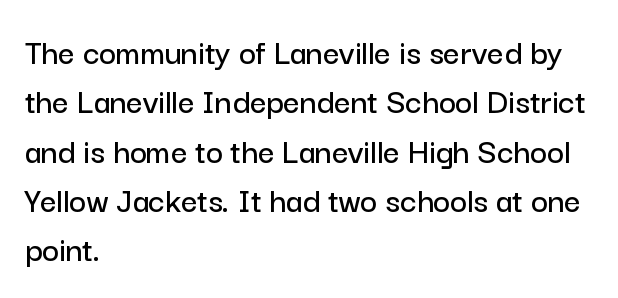
Q: Is the text italic (slanted)? A: No, it is upright.
Q: Is the typeface a serif or a sans-serif typeface? A: Sans-serif.
Q: Is the text underlined? A: No.
Q: How is the paragraph aligned? A: Left-aligned.
Q: Is the spacing between letters normal or unusually wide? A: Normal.
Q: Is the spacing between lines tight, normal or loose? A: Normal.
Q: Width (condensed, normal, or wide)? A: Normal.
Q: Stroke contrast? A: Low.
Q: x-height? A: Medium.
Q: Monospaced? A: No.
